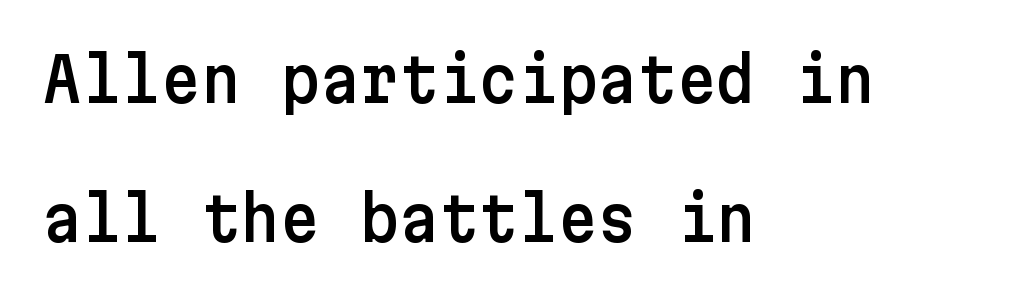
The typesetter chose a ragged-right arrangement here. Glance below the letters and you will spot only blank space. The designer dialed line spacing up above the default. Letter spacing: default.
